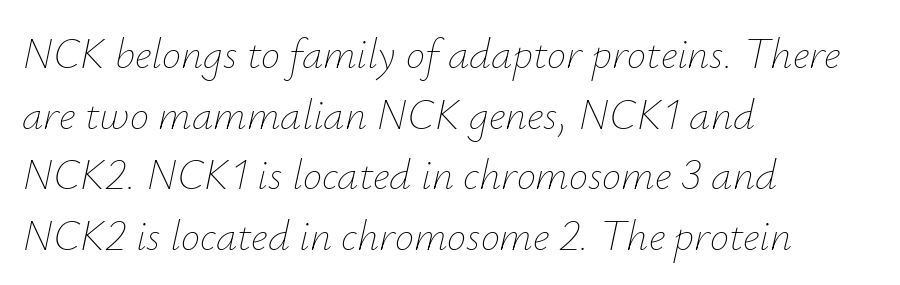
Q: Is the text bold? A: No.
Q: Is the text italic (slanted)? A: Yes, it leans right by about 12 degrees.
Q: Is the text underlined? A: No.
Q: How is the paragraph aligned? A: Left-aligned.
Q: Is the spacing between letters normal or unusually wide? A: Normal.
Q: Is the spacing between lines tight, normal or loose? A: Normal.
Q: Width (condensed, normal, or wide)? A: Normal.
Q: Stroke contrast? A: Low.
Q: x-height? A: Small.
Q: Monospaced? A: No.
